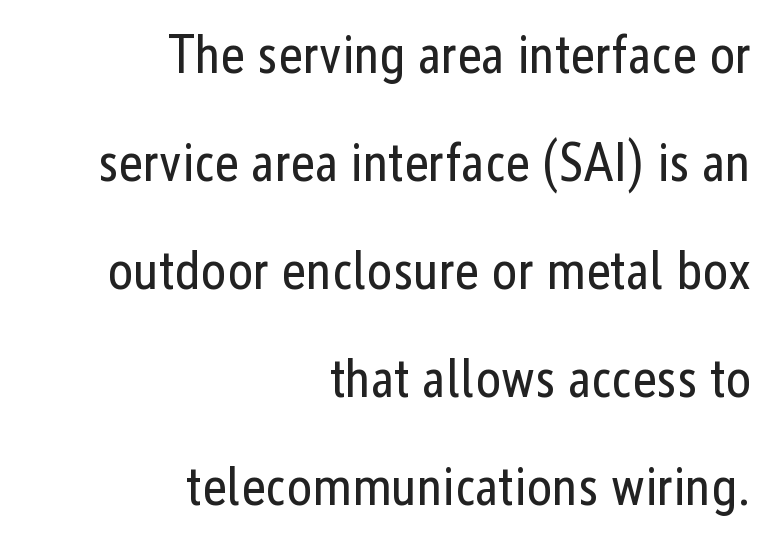
Q: Is the text bold? A: No.
Q: Is the text italic (slanted)? A: No, it is upright.
Q: Is the typeface a serif or a sans-serif typeface? A: Sans-serif.
Q: Is the text underlined? A: No.
Q: How is the paragraph aligned? A: Right-aligned.
Q: Is the spacing between letters normal or unusually wide? A: Normal.
Q: Is the spacing between lines tight, normal or loose? A: Loose.
Q: Width (condensed, normal, or wide)? A: Condensed.
Q: Stroke contrast? A: Low.
Q: x-height? A: Medium.
Q: Monospaced? A: No.
